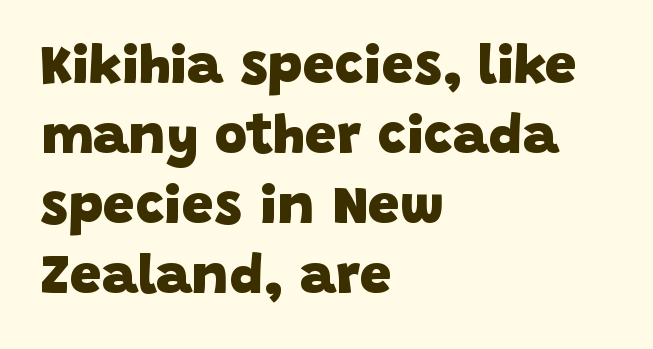
Q: Is the text bold? A: Yes.
Q: Is the typeface a serif or a sans-serif typeface? A: Sans-serif.
Q: Is the text underlined? A: No.
Q: How is the paragraph aligned? A: Left-aligned.
Q: Is the spacing between letters normal or unusually wide? A: Normal.
Q: Is the spacing between lines tight, normal or loose? A: Normal.
Q: Width (condensed, normal, or wide)? A: Normal.
Q: Stroke contrast? A: Low.
Q: x-height? A: Large.
Q: Monospaced? A: No.
